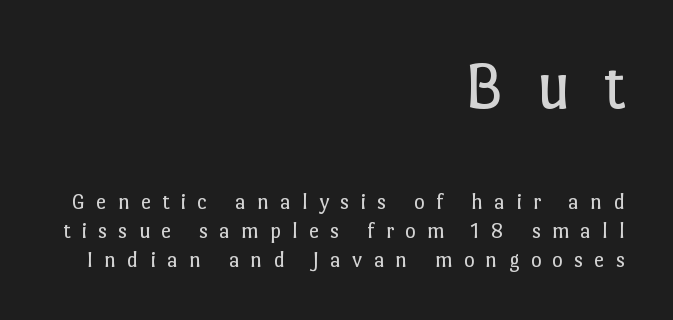
Q: Is the text bold? A: No.
Q: Is the text italic (slanted)? A: No, it is upright.
Q: Is the text underlined? A: No.
Q: How is the paragraph aligned? A: Right-aligned.
Q: Is the spacing between letters normal or unusually wide? A: Unusually wide.
Q: Is the spacing between lines tight, normal or loose? A: Normal.
Q: Which block of text is set in a larger size, the first (top) or the second (bottom)? A: The first (top) one.
Q: Width (condensed, normal, or wide)? A: Normal.
Q: Stroke contrast? A: Low.
Q: x-height? A: Medium.
Q: Monospaced? A: No.
